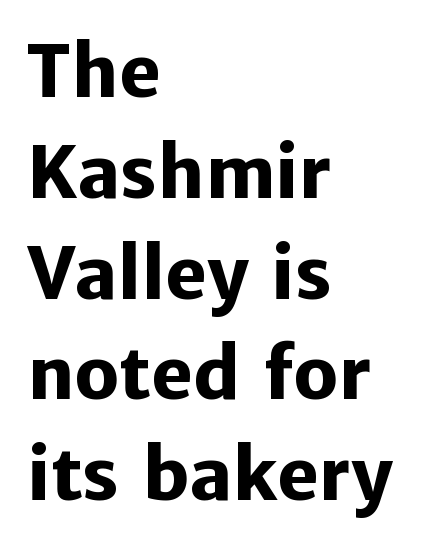
The image shows 71 px heavy sans-serif type, upright; set left-aligned, normal line spacing (1.42x), normal letter spacing, not underlined; low stroke contrast and a medium x-height.
